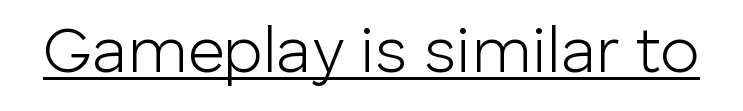
Q: Is the text bold? A: No.
Q: Is the text italic (slanted)? A: No, it is upright.
Q: Is the typeface a serif or a sans-serif typeface? A: Sans-serif.
Q: Is the text underlined? A: Yes.
Q: Is the spacing between letters normal or unusually wide? A: Normal.
Q: Width (condensed, normal, or wide)? A: Normal.
Q: Stroke contrast? A: Low.
Q: x-height? A: Medium.
Q: Monospaced? A: No.
